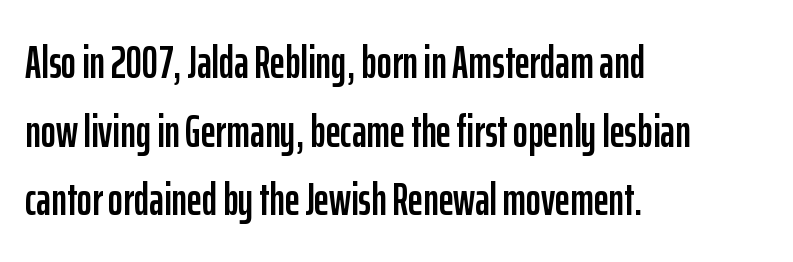
{"serif": "no", "italic": "no", "width": "condensed", "stroke_contrast": "low", "x_height": "medium", "monospaced": "no", "underline": "no", "align": "left", "line_spacing": "normal", "line_spacing_ratio": 1.49, "letter_spacing": "normal", "letter_spacing_em": 0.0, "glyph_px": 46}
